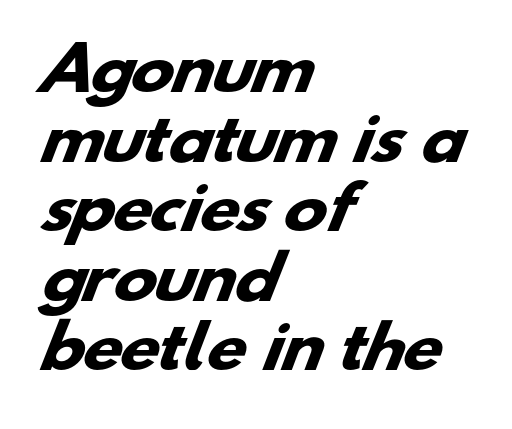
The image shows 58 px heavy, wide sans-serif type; set left-aligned, line spacing 1.2x, normal letter spacing, not underlined; low stroke contrast and a small x-height.
